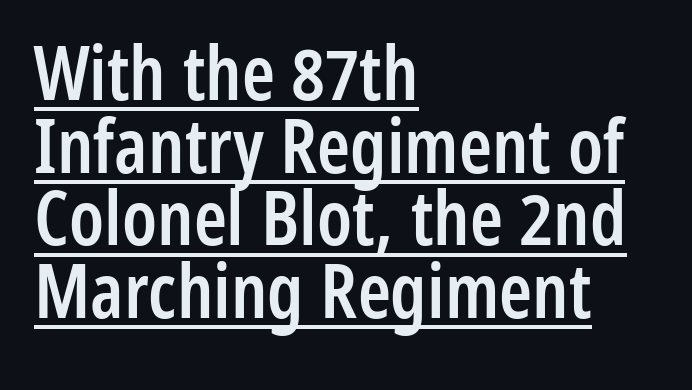
The image shows 75 px semibold, condensed sans-serif type, upright; set left-aligned, tight line spacing (0.97x), normal letter spacing, underlined; low stroke contrast and a medium x-height.
